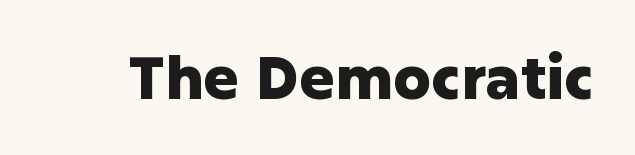
In terms of posture, this sample is upright. Typesetter's note: full bold, strokes at maximum text heaviness. Each word holds together tightly as a unit, with standard inter-letter gaps. The zone under the glyphs is completely vacant.
